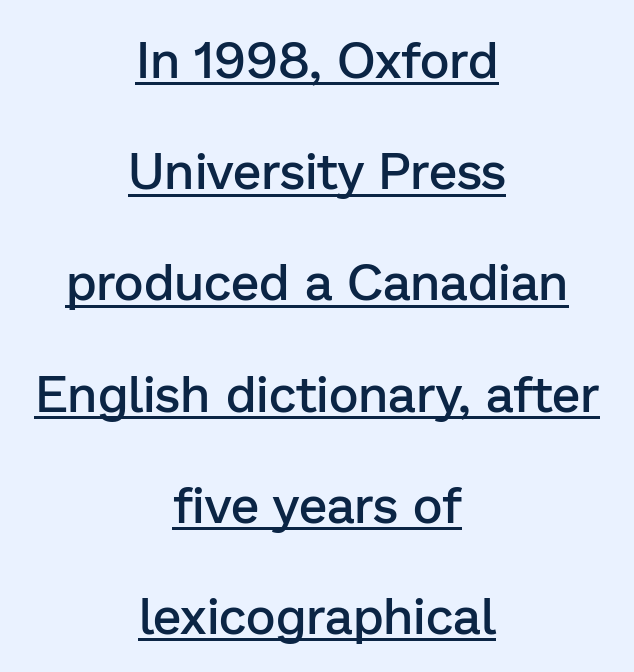
Q: Is the text bold? A: Semi-bold.
Q: Is the text italic (slanted)? A: No, it is upright.
Q: Is the typeface a serif or a sans-serif typeface? A: Sans-serif.
Q: Is the text underlined? A: Yes.
Q: How is the paragraph aligned? A: Centered.
Q: Is the spacing between letters normal or unusually wide? A: Normal.
Q: Is the spacing between lines tight, normal or loose? A: Loose.
Q: Width (condensed, normal, or wide)? A: Normal.
Q: Stroke contrast? A: Low.
Q: x-height? A: Medium.
Q: Monospaced? A: No.
